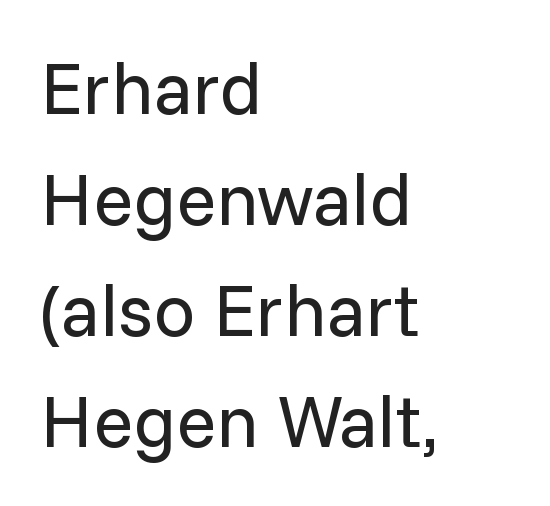
You could not count columns in this text — the font is proportionally spaced. Rows of type keep a routine distance in the vertical direction. No feet cap the strokes, marking this as sans-serif type. No letter is thick-stroked: the sample isn't bold.
